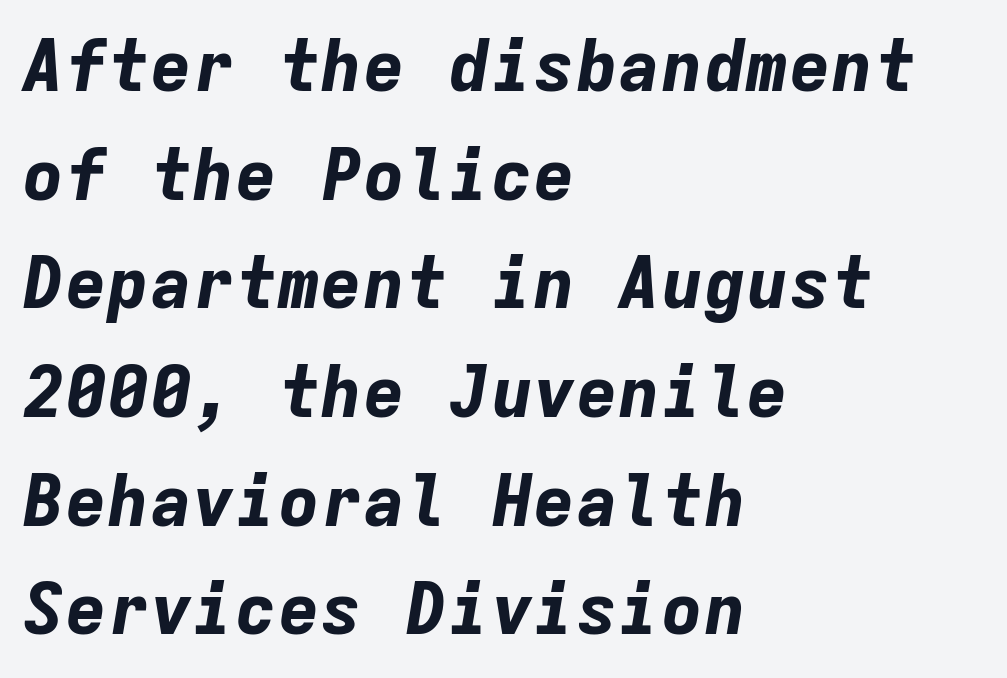
{"italic": "yes", "lean": "right", "slant_degrees": 9, "bold": "yes", "weight": "bold", "width": "normal", "stroke_contrast": "low", "x_height": "medium", "monospaced": "yes", "underline": "no", "align": "left", "line_spacing": "normal", "line_spacing_ratio": 1.53, "letter_spacing": "normal", "letter_spacing_em": 0.0, "glyph_px": 71}
